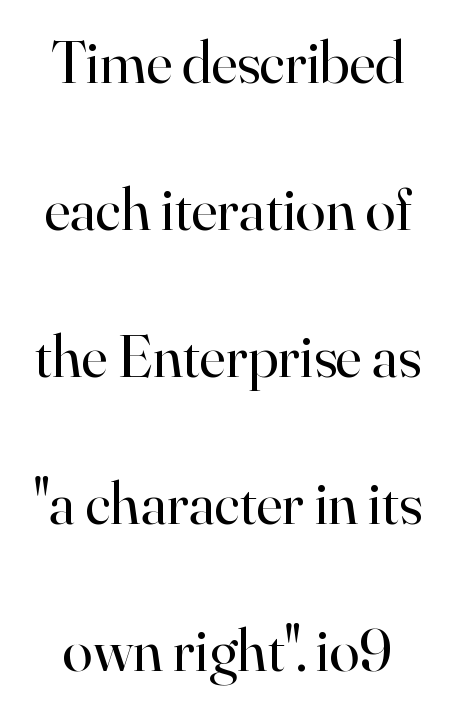
Q: Is the text bold? A: No.
Q: Is the text italic (slanted)? A: No, it is upright.
Q: Is the typeface a serif or a sans-serif typeface? A: Serif.
Q: Is the text underlined? A: No.
Q: Is the spacing between letters normal or unusually wide? A: Normal.
Q: Is the spacing between lines tight, normal or loose? A: Loose.
Q: Width (condensed, normal, or wide)? A: Normal.
Q: Stroke contrast? A: High.
Q: x-height? A: Small.
Q: Monospaced? A: No.
